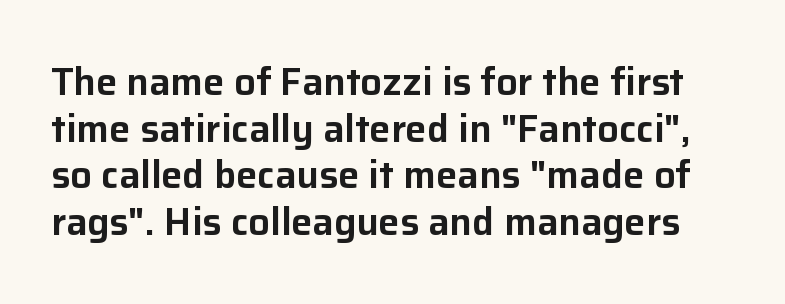
The face used here is proportionally spaced, like ordinary book or web type. Each letter's strokes conclude bluntly, with no projecting serifs. Nobody drew a line under any word here. When letters stand straight like this, we call the style roman or upright.
